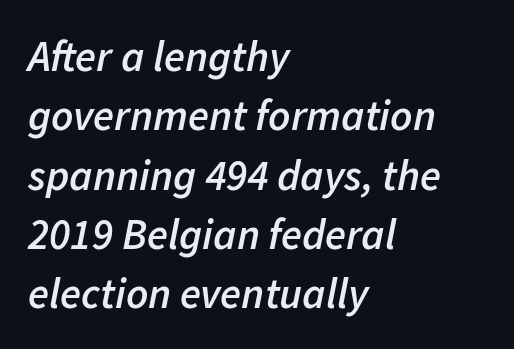
{"italic": "yes", "lean": "right", "slant_degrees": 11, "bold": "semi", "weight": "semibold", "width": "normal", "stroke_contrast": "low", "x_height": "medium", "monospaced": "no", "underline": "no", "align": "left", "line_spacing": "normal", "line_spacing_ratio": 1.38, "letter_spacing": "normal", "letter_spacing_em": 0.0, "glyph_px": 43}
